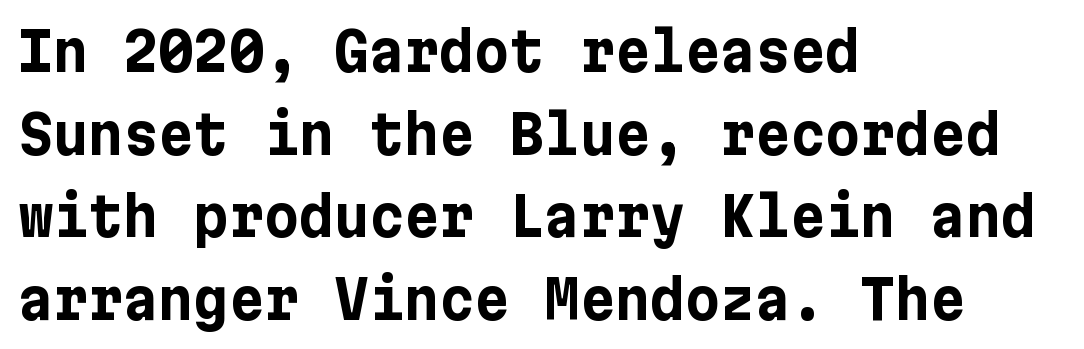
Q: Is the text bold? A: Yes.
Q: Is the text italic (slanted)? A: No, it is upright.
Q: Is the typeface a serif or a sans-serif typeface? A: Sans-serif.
Q: Is the text underlined? A: No.
Q: How is the paragraph aligned? A: Left-aligned.
Q: Is the spacing between letters normal or unusually wide? A: Normal.
Q: Is the spacing between lines tight, normal or loose? A: Normal.
Q: Width (condensed, normal, or wide)? A: Normal.
Q: Stroke contrast? A: Low.
Q: x-height? A: Medium.
